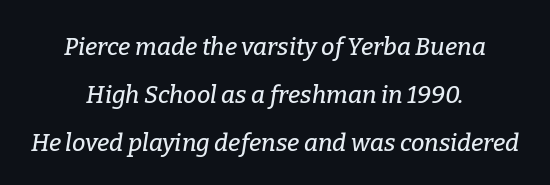
The image shows 24 px text type, italic (leaning right); set centered, loose line spacing (2.0x), normal letter spacing, not underlined.
